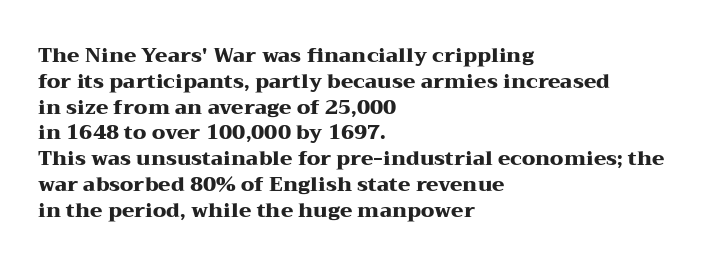
The image shows 20 px bold type, upright; set left-aligned, normal line spacing (1.29x), normal letter spacing, not underlined.
